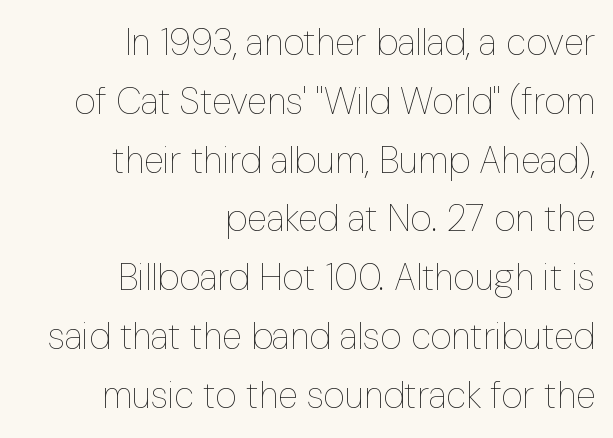
{"italic": "no", "bold": "no", "weight": "thin", "width": "condensed", "stroke_contrast": "low", "x_height": "medium", "monospaced": "no", "underline": "no", "align": "right", "line_spacing": "normal", "line_spacing_ratio": 1.59, "letter_spacing": "normal", "letter_spacing_em": 0.0, "glyph_px": 37}
